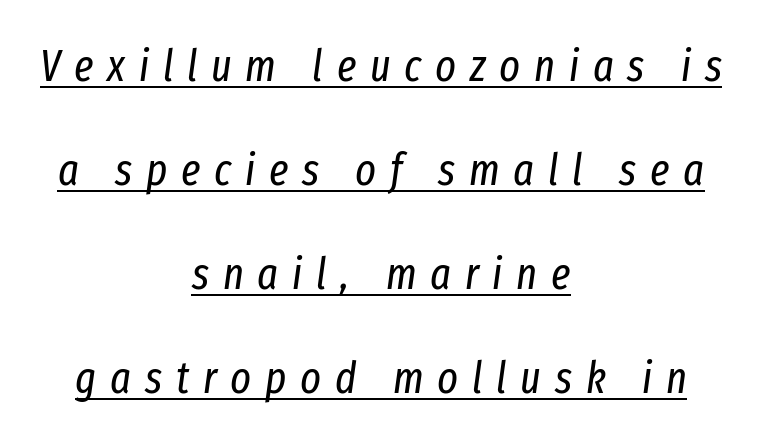
A continuous stroke trails under the words, as in a hyperlink. Is this a fixed-width face? No — the glyphs have proportional, varying widths. Vertically, the passage feels expansive, rows floating well apart. Is the stroke heavy? The answer is a plain regular-or-lighter.
